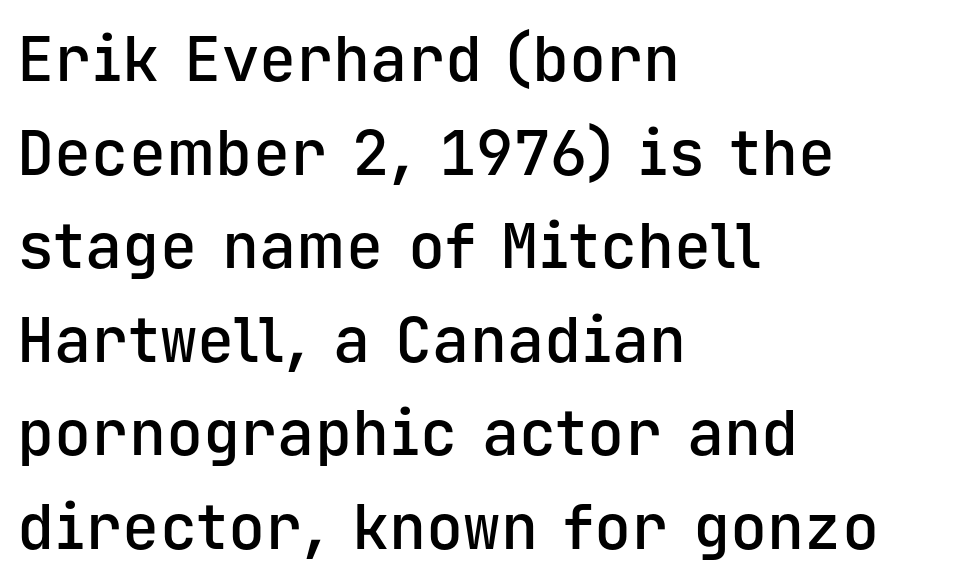
The axis of the letterforms is exactly vertical. Note the uniform advance width — an 'i' takes as much space as an 'm'. There is no visible air inserted between adjacent glyphs. Leading matches the norm, producing a regular column. The glyphs in this specimen are sans serif. Underlining? Definitely not there.
